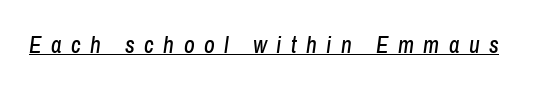
The text carries the slant typical of an italic or oblique font. The words here are underlined. Is the letter spacing exaggerated? Yes — the characters are pushed far apart.
